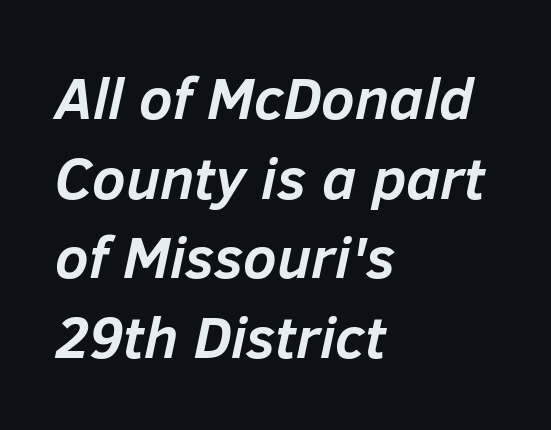
{"italic": "yes", "lean": "right", "slant_degrees": 12, "bold": "yes", "weight": "semibold", "width": "normal", "stroke_contrast": "low", "x_height": "medium", "monospaced": "no", "underline": "no", "align": "left", "line_spacing": "normal", "line_spacing_ratio": 1.35, "letter_spacing": "normal", "letter_spacing_em": 0.0, "glyph_px": 59}
